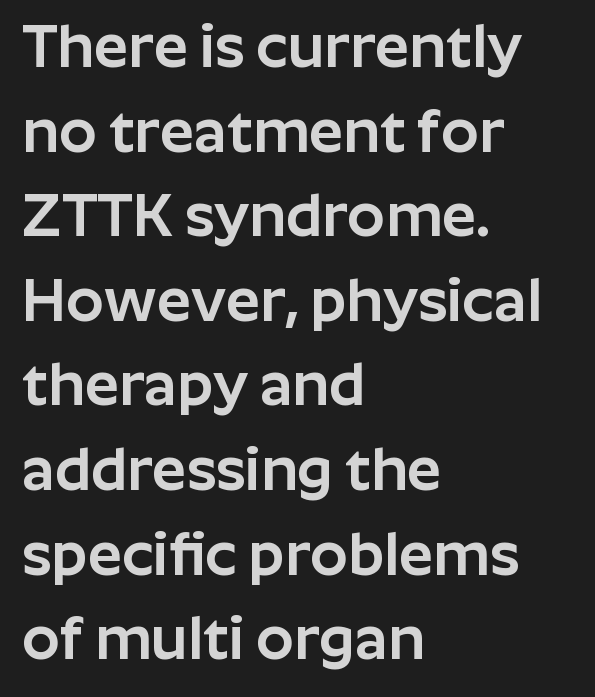
Q: Is the text italic (slanted)? A: No, it is upright.
Q: Is the typeface a serif or a sans-serif typeface? A: Sans-serif.
Q: Is the text underlined? A: No.
Q: How is the paragraph aligned? A: Left-aligned.
Q: Is the spacing between letters normal or unusually wide? A: Normal.
Q: Is the spacing between lines tight, normal or loose? A: Normal.
Q: Width (condensed, normal, or wide)? A: Normal.
Q: Stroke contrast? A: Low.
Q: x-height? A: Medium.
Q: Monospaced? A: No.
